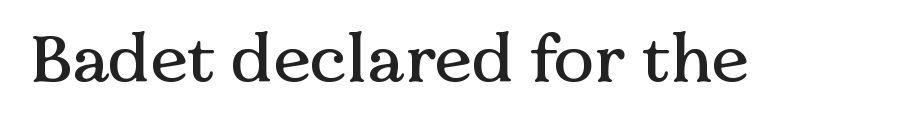
{"serif": "yes", "italic": "no", "width": "normal", "stroke_contrast": "medium", "x_height": "medium", "monospaced": "no", "underline": "no", "letter_spacing": "normal", "letter_spacing_em": 0.0, "glyph_px": 67}
